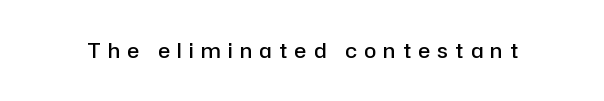
The image shows 20 px text type, upright; set unusually wide letter spacing (+0.38 em), not underlined.
